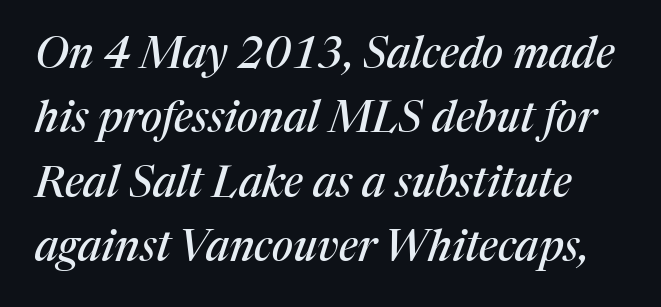
The passage shown is typed in a proportional face where columns would drift. Rendered with sloped, italic letterforms. Caption: standard tracking, unaltered. A typesetter would label this face a serif.
